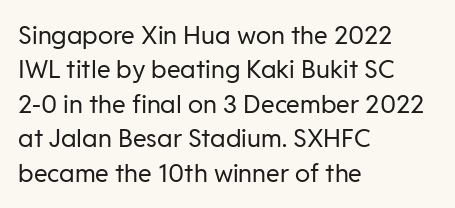
Q: Is the text bold? A: No.
Q: Is the text italic (slanted)? A: No, it is upright.
Q: Is the text underlined? A: No.
Q: How is the paragraph aligned? A: Left-aligned.
Q: Is the spacing between letters normal or unusually wide? A: Normal.
Q: Is the spacing between lines tight, normal or loose? A: Normal.
